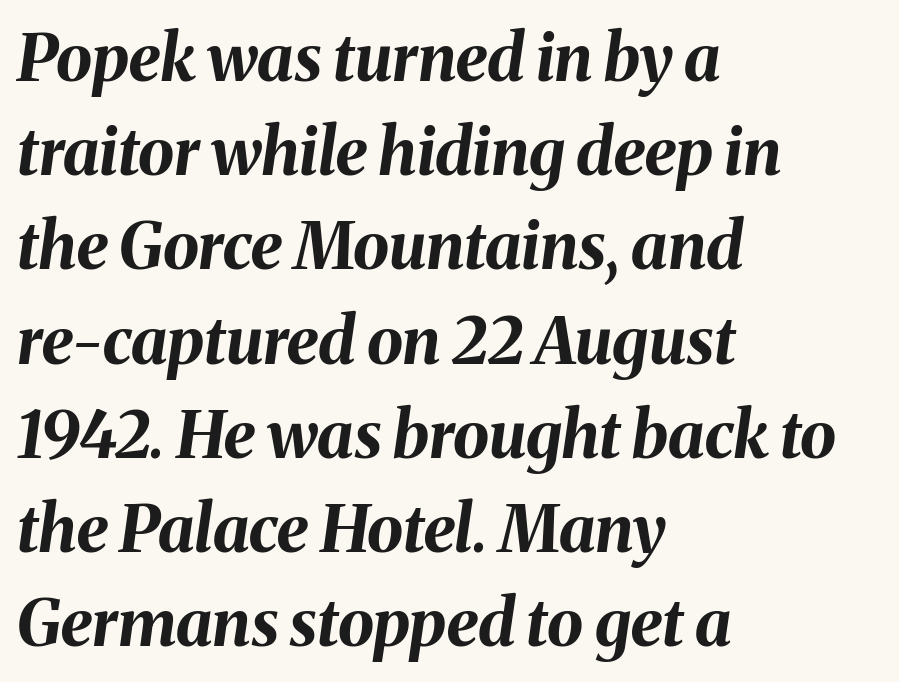
{"italic": "yes", "lean": "right", "slant_degrees": 8, "bold": "yes", "weight": "bold", "width": "normal", "stroke_contrast": "medium", "x_height": "medium", "monospaced": "no", "underline": "no", "align": "left", "line_spacing": "normal", "line_spacing_ratio": 1.45, "letter_spacing": "normal", "letter_spacing_em": 0.0, "glyph_px": 65}
